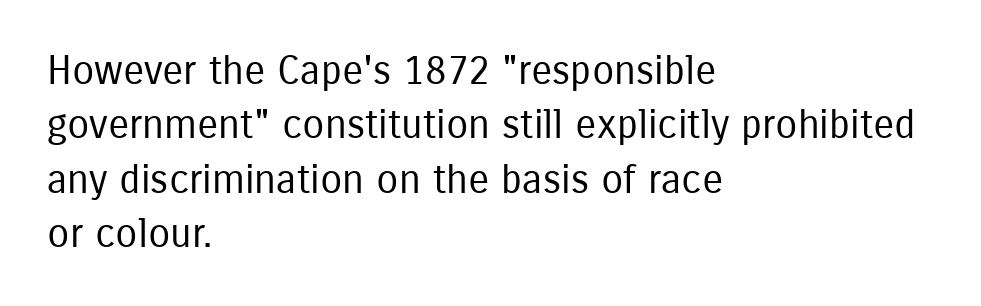
Q: Is the text bold? A: No.
Q: Is the text italic (slanted)? A: No, it is upright.
Q: Is the typeface a serif or a sans-serif typeface? A: Sans-serif.
Q: Is the text underlined? A: No.
Q: How is the paragraph aligned? A: Left-aligned.
Q: Is the spacing between letters normal or unusually wide? A: Normal.
Q: Is the spacing between lines tight, normal or loose? A: Normal.
Q: Width (condensed, normal, or wide)? A: Condensed.
Q: Stroke contrast? A: Low.
Q: x-height? A: Medium.
Q: Monospaced? A: No.
